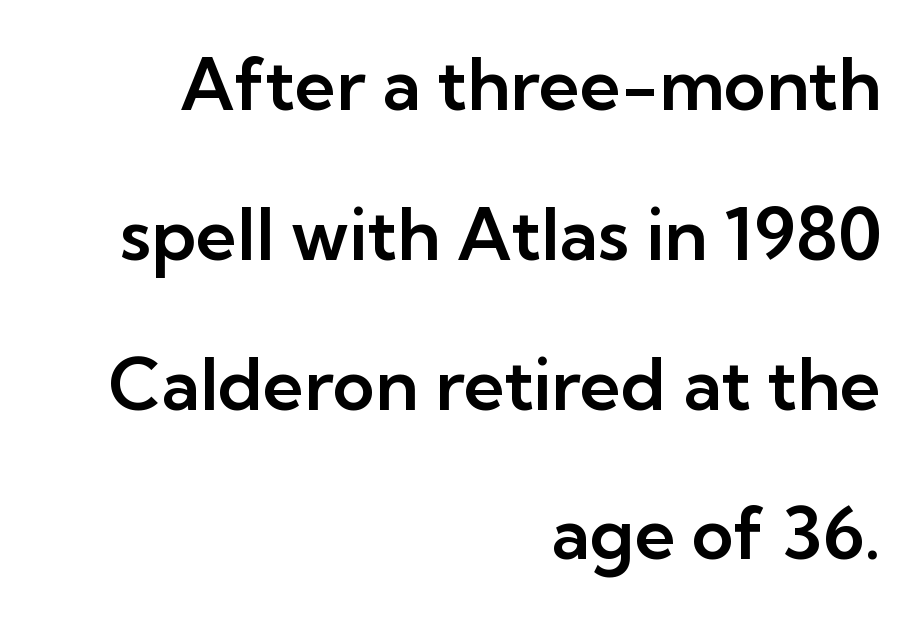
Q: Is the text italic (slanted)? A: No, it is upright.
Q: Is the typeface a serif or a sans-serif typeface? A: Sans-serif.
Q: Is the text underlined? A: No.
Q: How is the paragraph aligned? A: Right-aligned.
Q: Is the spacing between letters normal or unusually wide? A: Normal.
Q: Is the spacing between lines tight, normal or loose? A: Loose.
Q: Width (condensed, normal, or wide)? A: Normal.
Q: Stroke contrast? A: Low.
Q: x-height? A: Medium.
Q: Monospaced? A: No.
